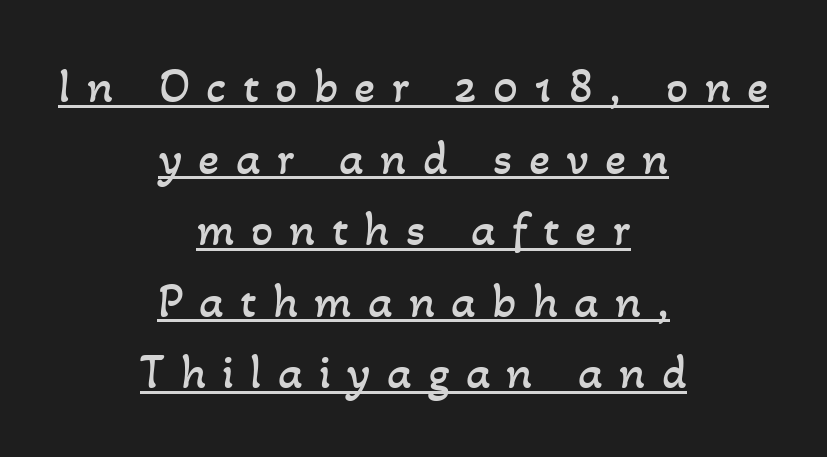
Q: Is the text bold? A: No.
Q: Is the text underlined? A: Yes.
Q: How is the paragraph aligned? A: Centered.
Q: Is the spacing between letters normal or unusually wide? A: Unusually wide.
Q: Is the spacing between lines tight, normal or loose? A: Normal.
Q: Width (condensed, normal, or wide)? A: Normal.
Q: Stroke contrast? A: Low.
Q: x-height? A: Small.
Q: Monospaced? A: No.
